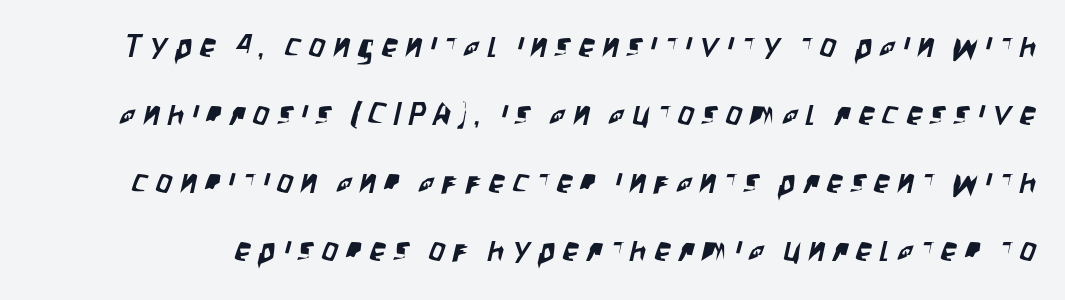
Note: no serifs on the glyphs. Rows of type keep a wide berth in the vertical direction. Beneath every word, the page is bare. Spacing between characters has been opened up far beyond the box default. Proportional: the letters do not fall into vertical columns.
